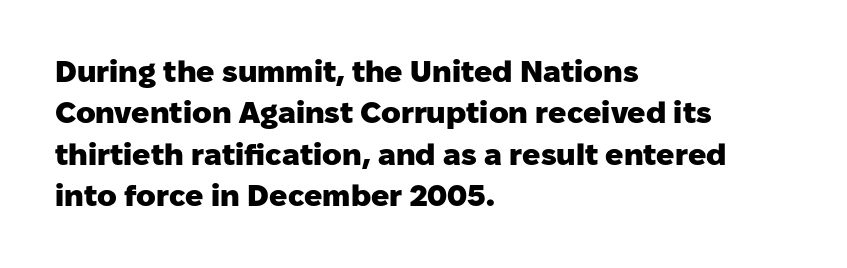
Do the letters lean? They stand straight. Spacing verdict: proportional, widths tailored to each character. Tracking here is standard; glyphs follow each other at the usual distance. Beneath every word, the page is bare.
